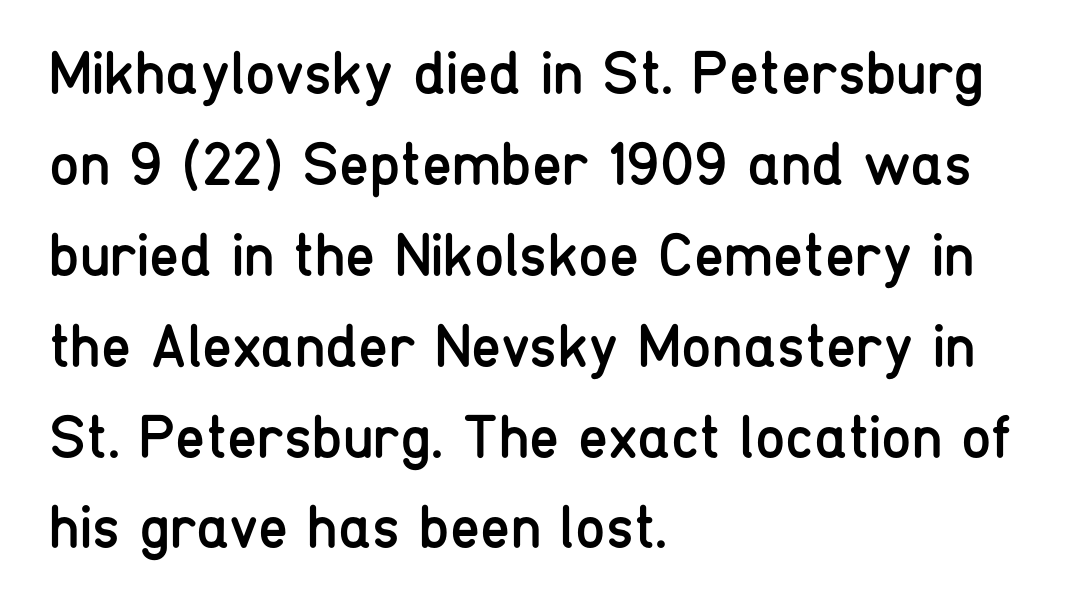
Q: Is the text bold? A: No.
Q: Is the text italic (slanted)? A: No, it is upright.
Q: Is the typeface a serif or a sans-serif typeface? A: Sans-serif.
Q: Is the text underlined? A: No.
Q: How is the paragraph aligned? A: Left-aligned.
Q: Is the spacing between letters normal or unusually wide? A: Normal.
Q: Is the spacing between lines tight, normal or loose? A: Normal.
Q: Width (condensed, normal, or wide)? A: Condensed.
Q: Stroke contrast? A: Low.
Q: x-height? A: Medium.
Q: Monospaced? A: No.
